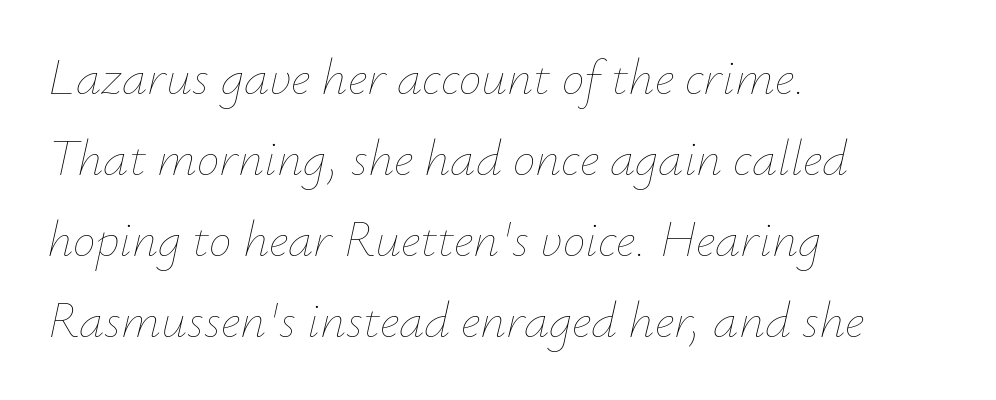
The image shows 51 px thin type, italic (leaning right); set left-aligned, normal line spacing (1.59x), normal letter spacing, not underlined; low stroke contrast and a small x-height.
